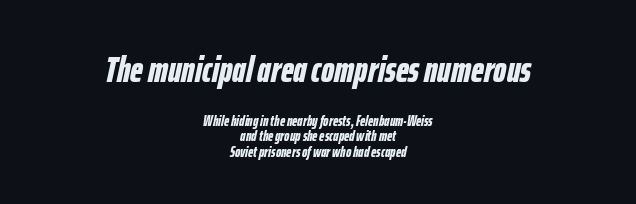
Q: Is the text bold? A: Yes.
Q: Is the text italic (slanted)? A: Yes, it leans right by about 12 degrees.
Q: Is the text underlined? A: No.
Q: How is the paragraph aligned? A: Centered.
Q: Is the spacing between letters normal or unusually wide? A: Normal.
Q: Is the spacing between lines tight, normal or loose? A: Tight.
Q: Which block of text is set in a larger size, the first (top) or the second (bottom)? A: The first (top) one.
Q: Width (condensed, normal, or wide)? A: Condensed.
Q: Stroke contrast? A: Low.
Q: x-height? A: Medium.
Q: Monospaced? A: No.
